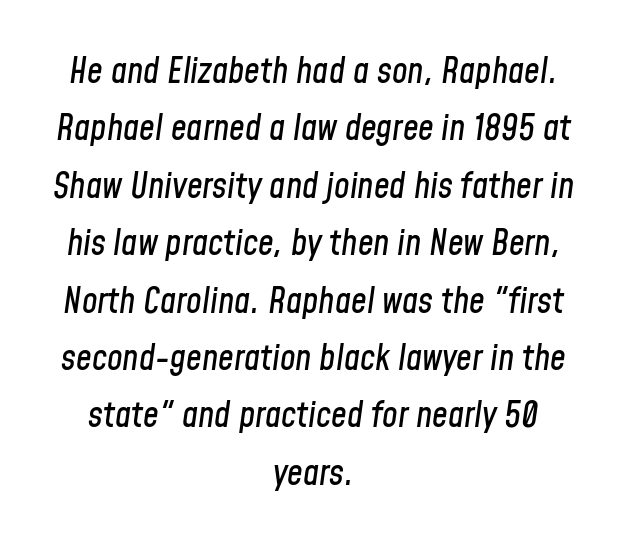
The image shows 35 px condensed type, italic (leaning right); set centered, normal line spacing (1.64x), normal letter spacing, not underlined; low stroke contrast and a medium x-height.
